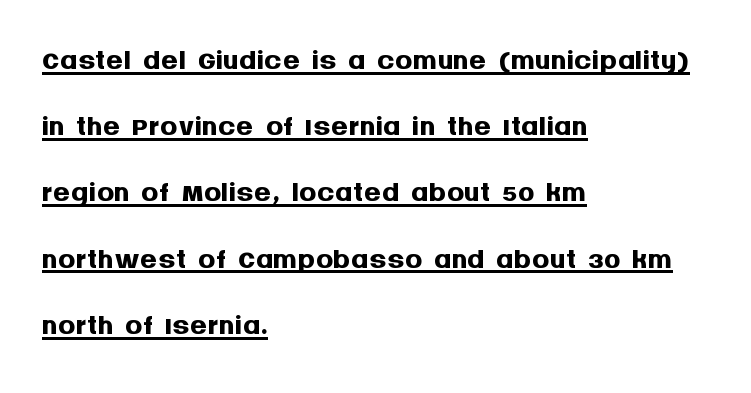
The image shows 43 px semibold sans-serif type, upright; set left-aligned, normal line spacing (1.54x), normal letter spacing, underlined; medium stroke contrast and a large x-height.
